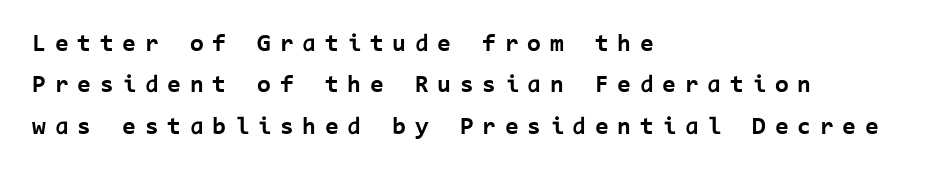
The image shows 25 px bold type, upright; set left-aligned, normal line spacing (1.66x), unusually wide letter spacing (+0.35 em), not underlined.
